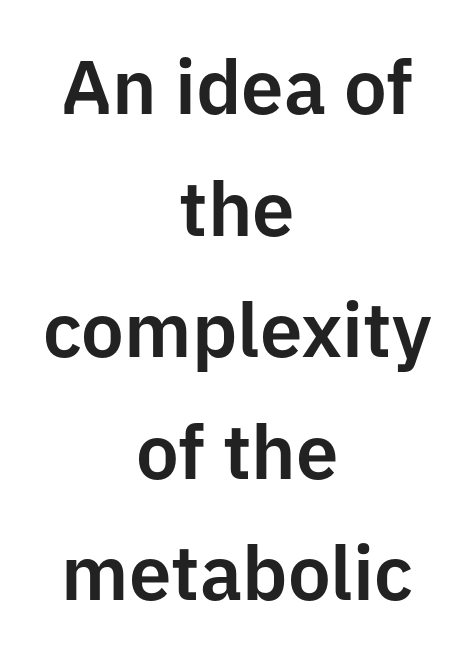
The image shows 76 px sans-serif type, upright; set centered, normal line spacing (1.6x), normal letter spacing, not underlined; low stroke contrast and a medium x-height.
